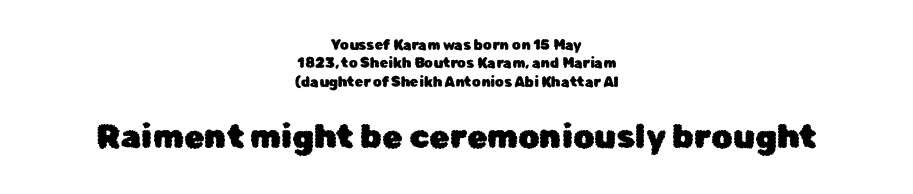
Q: Is the text italic (slanted)? A: No, it is upright.
Q: Is the typeface a serif or a sans-serif typeface? A: Sans-serif.
Q: Is the text underlined? A: No.
Q: How is the paragraph aligned? A: Centered.
Q: Is the spacing between letters normal or unusually wide? A: Normal.
Q: Is the spacing between lines tight, normal or loose? A: Normal.
Q: Which block of text is set in a larger size, the first (top) or the second (bottom)? A: The second (bottom) one.
Q: Width (condensed, normal, or wide)? A: Normal.
Q: Stroke contrast? A: Low.
Q: x-height? A: Medium.
Q: Monospaced? A: No.
